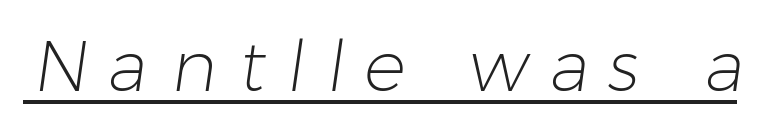
{"serif": "no", "bold": "no", "weight": "light", "width": "normal", "stroke_contrast": "low", "x_height": "medium", "monospaced": "no", "underline": "yes", "letter_spacing": "wide", "letter_spacing_em": 0.31, "glyph_px": 70}
